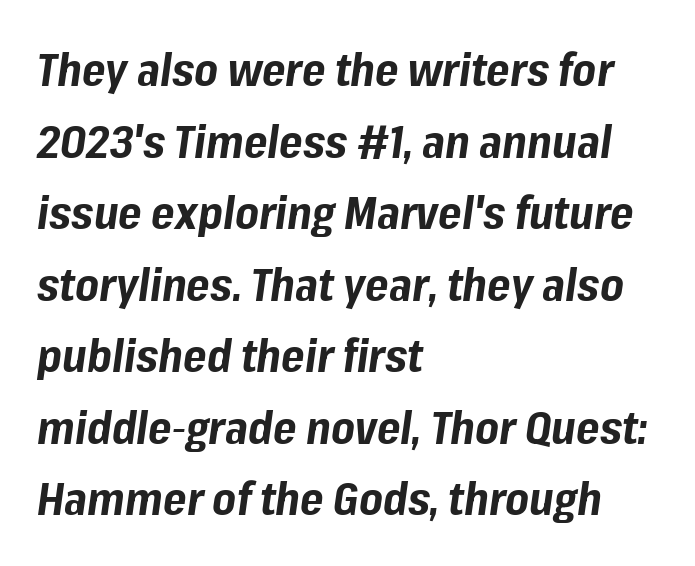
The image shows 45 px bold type, italic (leaning right); set left-aligned, normal line spacing (1.59x), normal letter spacing, not underlined; low stroke contrast and a medium x-height.
